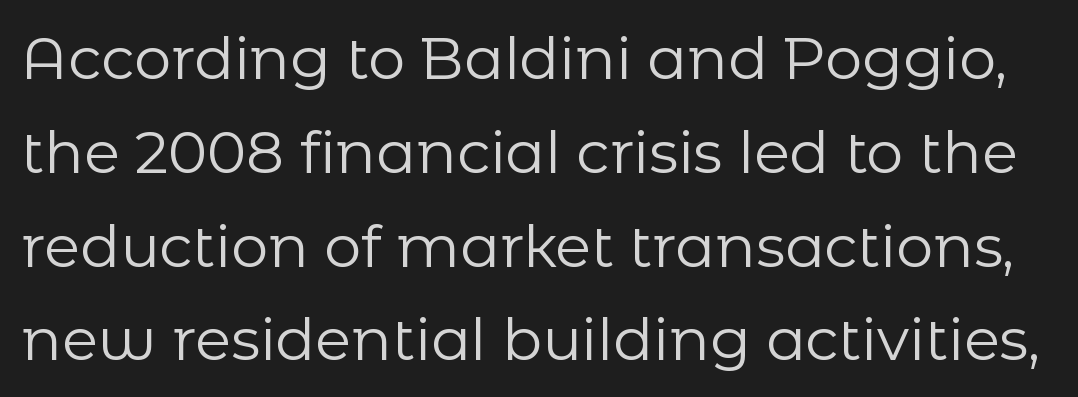
The image shows 59 px regular-weight sans-serif type, upright; set normal line spacing (1.59x), normal letter spacing, not underlined; low stroke contrast and a medium x-height.
